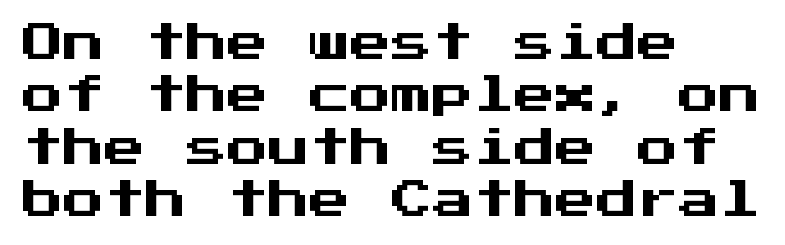
The image shows 41 px sans-serif type, upright, monospaced; set left-aligned, normal line spacing (1.28x), normal letter spacing, not underlined; medium stroke contrast and a medium x-height.
